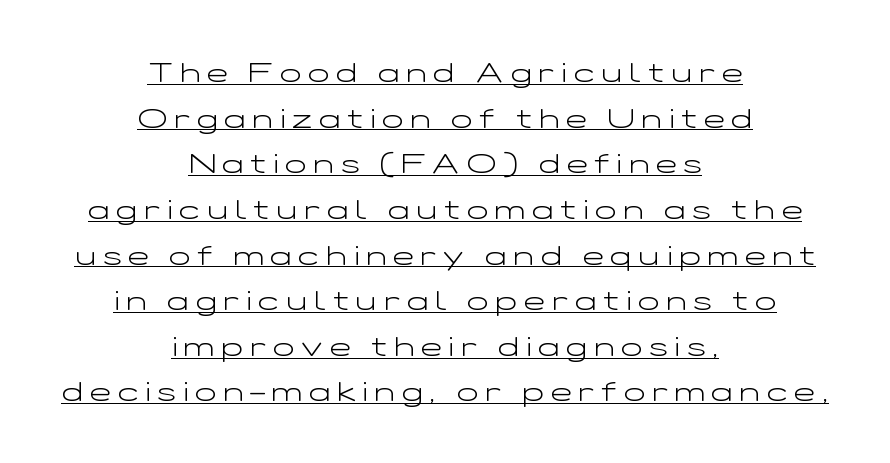
The image shows 28 px light, wide sans-serif type, upright; set centered, normal line spacing (1.63x), unusually wide letter spacing (+0.25 em), underlined; low stroke contrast and a medium x-height.
